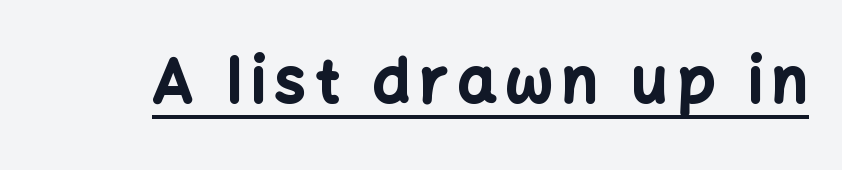
The image shows 61 px bold sans-serif type, upright; set underlined; low stroke contrast and a medium x-height.
